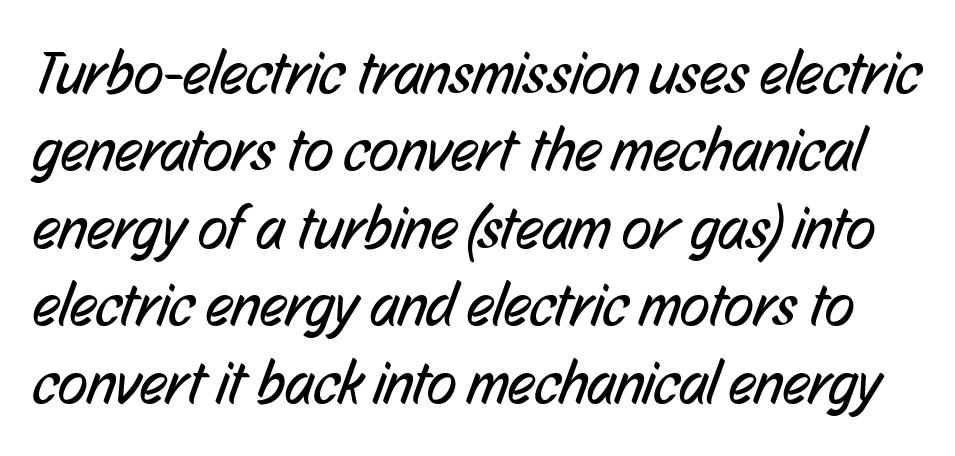
The leading is moderate, giving the passage an even texture. The weight would be labelled regular, book, light, or lighter still. The type family on display is of the sans-serif kind. Here the designer chose a conventional face with non-uniform glyph widths.
